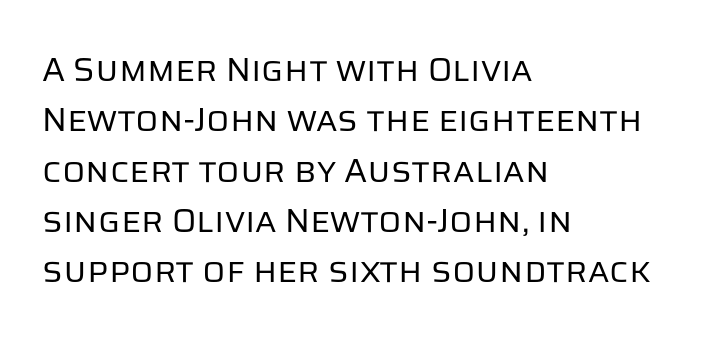
{"serif": "no", "italic": "no", "bold": "no", "weight": "regular", "width": "normal", "stroke_contrast": "low", "x_height": "large", "monospaced": "no", "underline": "no", "align": "left", "line_spacing": "normal", "line_spacing_ratio": 1.48, "letter_spacing": "normal", "letter_spacing_em": 0.0, "glyph_px": 34}
